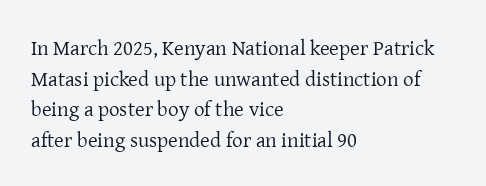
Q: Is the text bold? A: No.
Q: Is the text italic (slanted)? A: No, it is upright.
Q: Is the text underlined? A: No.
Q: How is the paragraph aligned? A: Left-aligned.
Q: Is the spacing between letters normal or unusually wide? A: Normal.
Q: Is the spacing between lines tight, normal or loose? A: Normal.
